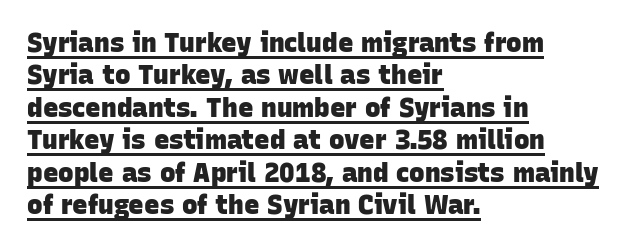
{"bold": "yes", "underline": "yes", "align": "left", "line_spacing": "normal", "line_spacing_ratio": 1.25, "letter_spacing": "normal", "letter_spacing_em": 0.0, "glyph_px": 26}
